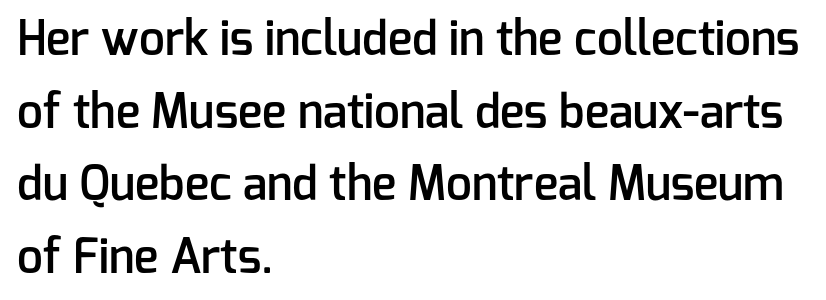
The image shows 46 px semibold sans-serif type, upright; set left-aligned, normal line spacing (1.58x), normal letter spacing, not underlined; low stroke contrast and a medium x-height.
